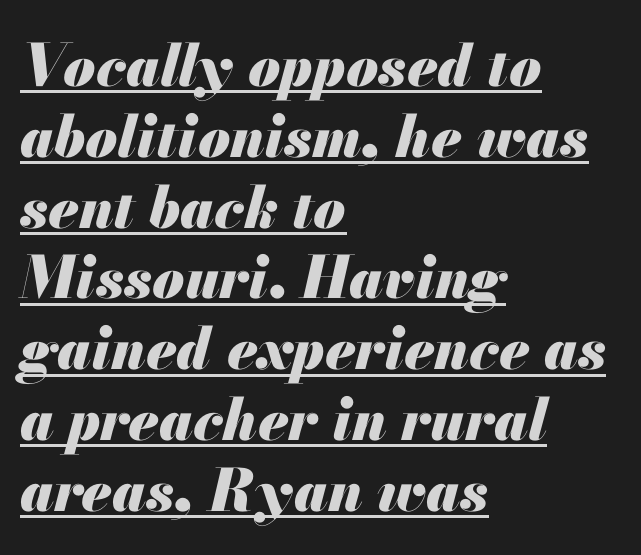
The image shows 58 px heavy type, italic (leaning right); set left-aligned, line spacing 1.22x, normal letter spacing, underlined; medium stroke contrast and a small x-height.
